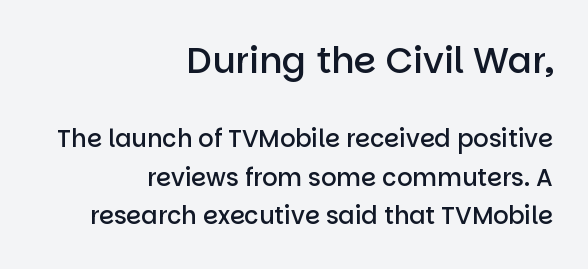
Q: Is the text bold? A: Semi-bold.
Q: Is the text italic (slanted)? A: No, it is upright.
Q: Is the typeface a serif or a sans-serif typeface? A: Sans-serif.
Q: Is the text underlined? A: No.
Q: How is the paragraph aligned? A: Right-aligned.
Q: Is the spacing between letters normal or unusually wide? A: Normal.
Q: Is the spacing between lines tight, normal or loose? A: Normal.
Q: Which block of text is set in a larger size, the first (top) or the second (bottom)? A: The first (top) one.
Q: Width (condensed, normal, or wide)? A: Normal.
Q: Stroke contrast? A: Low.
Q: x-height? A: Large.
Q: Monospaced? A: No.
